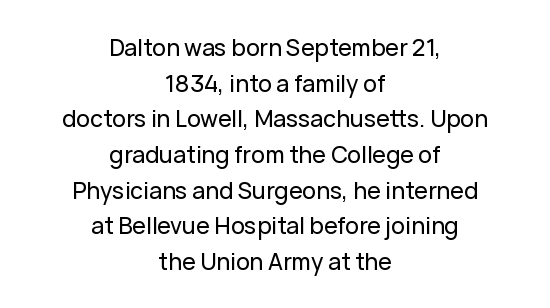
Leading matches the norm, producing a regular column. Style check: upright. Lines of text with bare space underneath. A student would call this center alignment; a typographer would say set centered. Nobody touched the tracking dial on this one.
